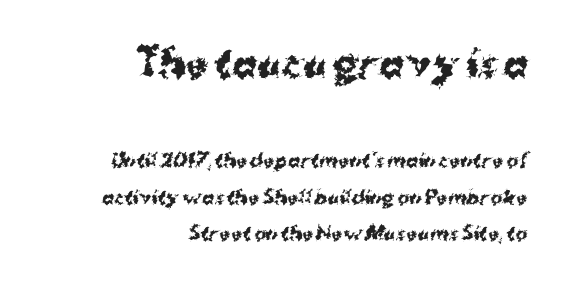
Q: Is the text bold? A: Yes.
Q: Is the text italic (slanted)? A: Yes.
Q: Is the typeface a serif or a sans-serif typeface? A: Sans-serif.
Q: Is the text underlined? A: No.
Q: How is the paragraph aligned? A: Right-aligned.
Q: Is the spacing between letters normal or unusually wide? A: Normal.
Q: Is the spacing between lines tight, normal or loose? A: Loose.
Q: Which block of text is set in a larger size, the first (top) or the second (bottom)? A: The first (top) one.
Q: Width (condensed, normal, or wide)? A: Normal.
Q: Stroke contrast? A: Medium.
Q: x-height? A: Medium.
Q: Monospaced? A: No.
